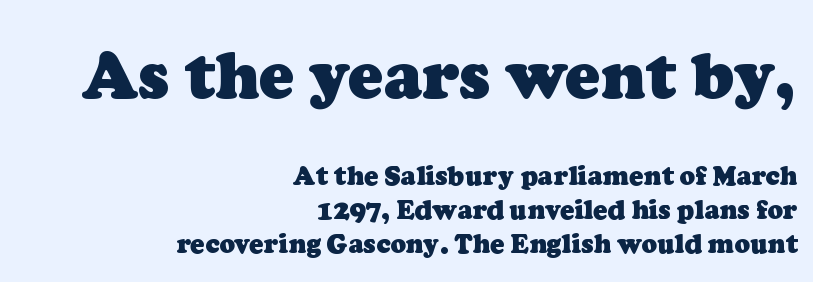
The image shows 65 px heavy serif type; set right-aligned, normal line spacing (1.3x), normal letter spacing, not underlined; the first (top) block is 2.5x larger; low stroke contrast and a medium x-height.
